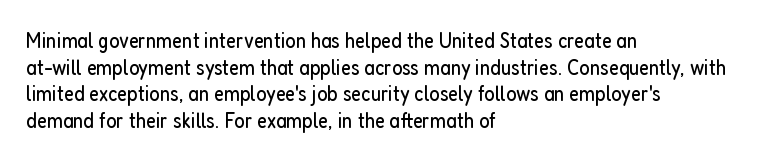
The face used here is rendered with its standard letterfit. The rag falls on the right side of this text block. The typeface has the unassuming heft of standard copy or less. Italic: no, the glyphs are upright roman.
